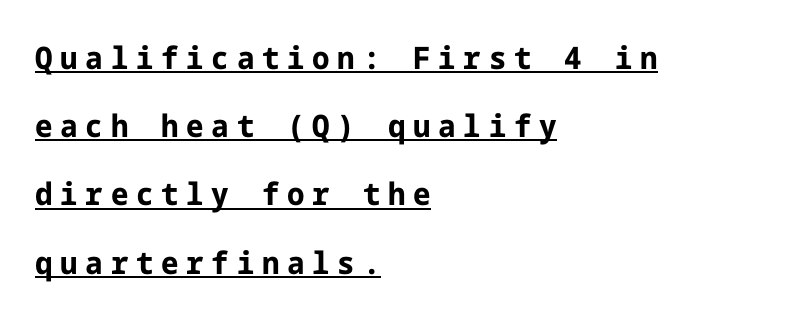
The image shows 31 px bold sans-serif type, upright; set left-aligned, loose line spacing (2.2x), unusually wide letter spacing (+0.25 em), underlined; low stroke contrast and a medium x-height.
